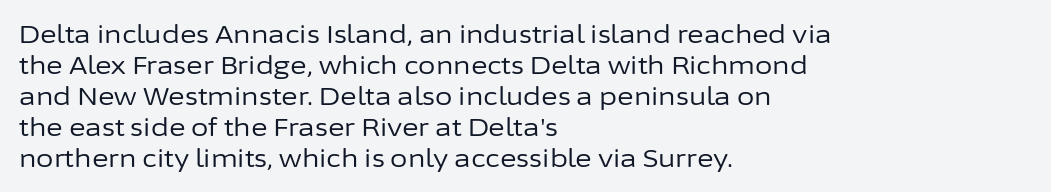
Q: Is the text bold? A: No.
Q: Is the text italic (slanted)? A: No, it is upright.
Q: Is the text underlined? A: No.
Q: How is the paragraph aligned? A: Left-aligned.
Q: Is the spacing between letters normal or unusually wide? A: Normal.
